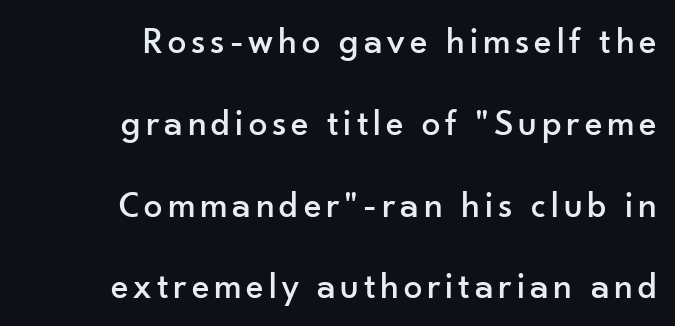
{"serif": "no", "italic": "no", "width": "normal", "stroke_contrast": "low", "x_height": "small", "monospaced": "no", "underline": "no", "align": "right", "line_spacing": "loose", "line_spacing_ratio": 2.21, "glyph_px": 37}
